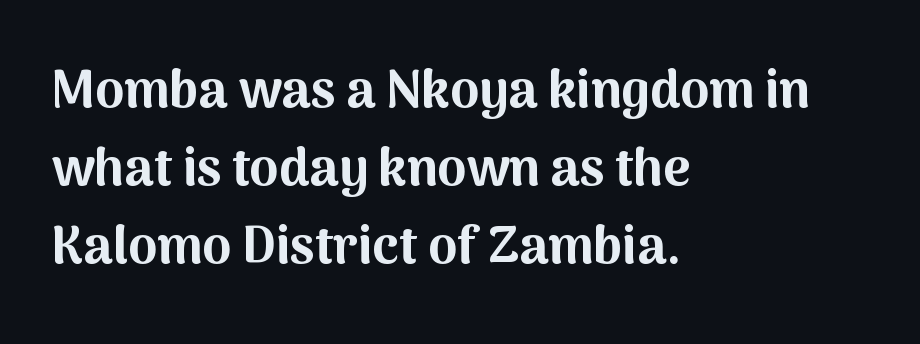
The image shows 52 px bold sans-serif type, upright; set left-aligned, normal line spacing (1.5x), normal letter spacing, not underlined; medium stroke contrast and a medium x-height.
